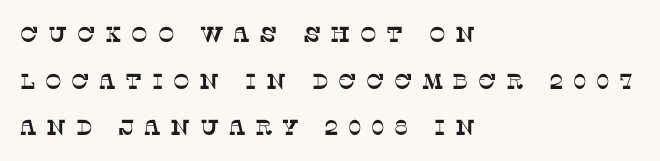
The image shows 22 px text type; set left-aligned, loose line spacing (2.12x), unusually wide letter spacing (+0.43 em), not underlined.
